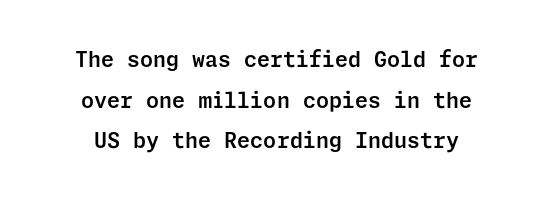
Q: Is the text italic (slanted)? A: No, it is upright.
Q: Is the text underlined? A: No.
Q: Is the spacing between letters normal or unusually wide? A: Normal.
Q: Is the spacing between lines tight, normal or loose? A: Loose.
